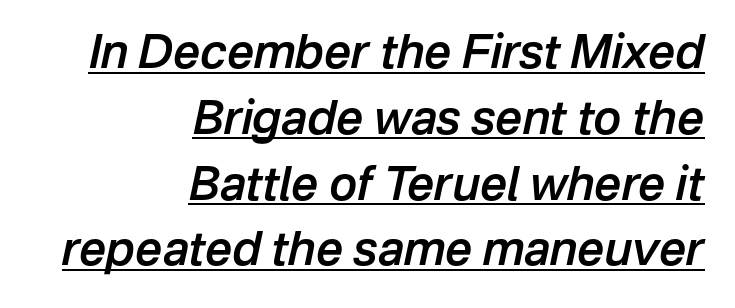
Q: Is the text bold? A: Semi-bold.
Q: Is the text italic (slanted)? A: Yes, it leans right by about 12 degrees.
Q: Is the text underlined? A: Yes.
Q: How is the paragraph aligned? A: Right-aligned.
Q: Is the spacing between letters normal or unusually wide? A: Normal.
Q: Is the spacing between lines tight, normal or loose? A: Normal.
Q: Width (condensed, normal, or wide)? A: Normal.
Q: Stroke contrast? A: Low.
Q: x-height? A: Medium.
Q: Monospaced? A: No.
